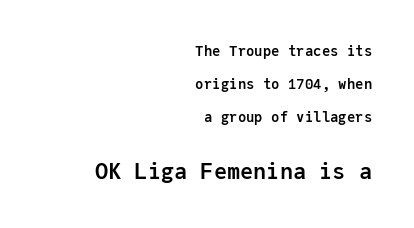
The image shows 22 px bold type, upright; set right-aligned, loose line spacing (2.35x), normal letter spacing, not underlined; the second (bottom) block is 1.57x larger.
